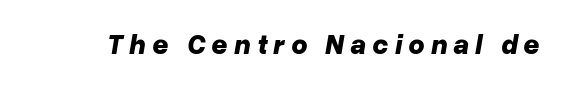
Each glyph is drawn with heavy, bold strokes. The line texture is sparse and dotted thanks to wide tracking. Descenders are the only things crossing below the line. Italic? Definitely — the glyphs are oblique. This sample has the flowing, uneven cadence of proportional lettering.
